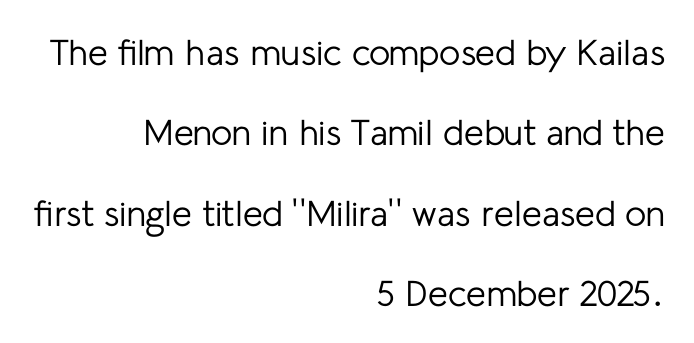
{"serif": "no", "italic": "no", "bold": "no", "weight": "regular", "width": "normal", "stroke_contrast": "low", "x_height": "medium", "monospaced": "no", "underline": "no", "align": "right", "line_spacing": "loose", "line_spacing_ratio": 2.23, "letter_spacing": "normal", "letter_spacing_em": 0.0, "glyph_px": 36}
